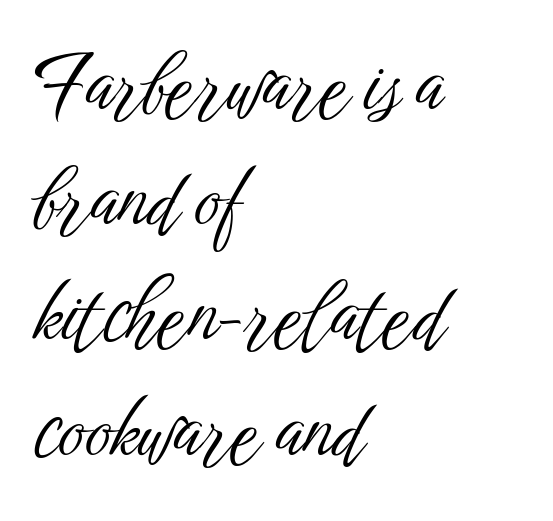
Q: Is the text bold? A: No.
Q: Is the text italic (slanted)? A: Yes.
Q: Is the typeface a serif or a sans-serif typeface? A: Sans-serif.
Q: Is the text underlined? A: No.
Q: How is the paragraph aligned? A: Left-aligned.
Q: Is the spacing between letters normal or unusually wide? A: Normal.
Q: Is the spacing between lines tight, normal or loose? A: Normal.
Q: Width (condensed, normal, or wide)? A: Condensed.
Q: Stroke contrast? A: Low.
Q: x-height? A: Medium.
Q: Monospaced? A: No.
